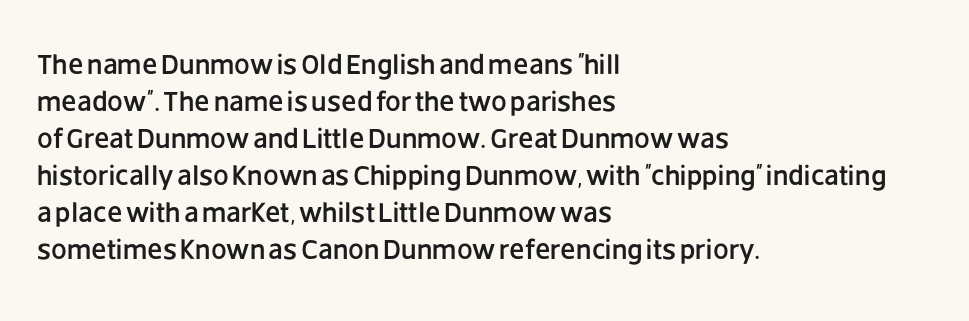
The image shows 28 px sans-serif type, upright; set left-aligned, normal line spacing (1.32x), normal letter spacing, not underlined; low stroke contrast and a large x-height.
